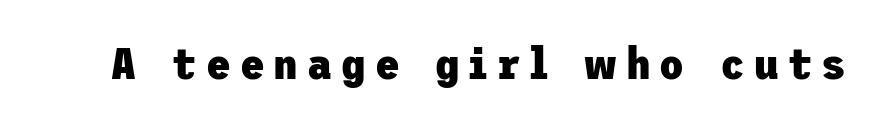
{"serif": "no", "italic": "no", "bold": "yes", "weight": "heavy", "width": "normal", "stroke_contrast": "low", "x_height": "medium", "underline": "no", "letter_spacing": "wide", "letter_spacing_em": 0.2, "glyph_px": 45}
